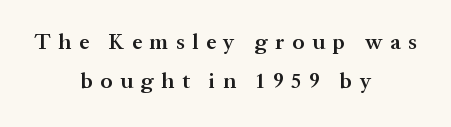
{"italic": "no", "bold": "semi", "underline": "no", "align": "center", "line_spacing_ratio": 1.79, "letter_spacing": "wide", "letter_spacing_em": 0.35, "glyph_px": 22}
